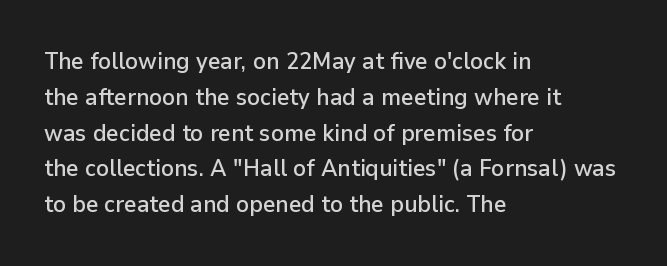
{"italic": "no", "underline": "no", "align": "left", "line_spacing": "normal", "line_spacing_ratio": 1.49, "letter_spacing": "normal", "letter_spacing_em": 0.0, "glyph_px": 24}
